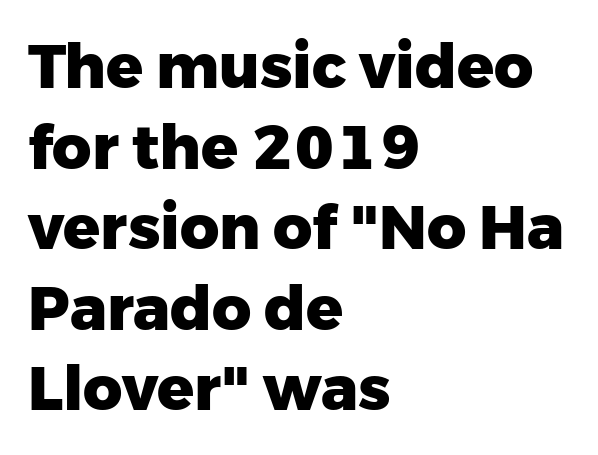
Q: Is the text bold? A: Yes.
Q: Is the text italic (slanted)? A: No, it is upright.
Q: Is the typeface a serif or a sans-serif typeface? A: Sans-serif.
Q: Is the text underlined? A: No.
Q: How is the paragraph aligned? A: Left-aligned.
Q: Is the spacing between letters normal or unusually wide? A: Normal.
Q: Is the spacing between lines tight, normal or loose? A: Normal.
Q: Width (condensed, normal, or wide)? A: Normal.
Q: Stroke contrast? A: Low.
Q: x-height? A: Medium.
Q: Monospaced? A: No.
